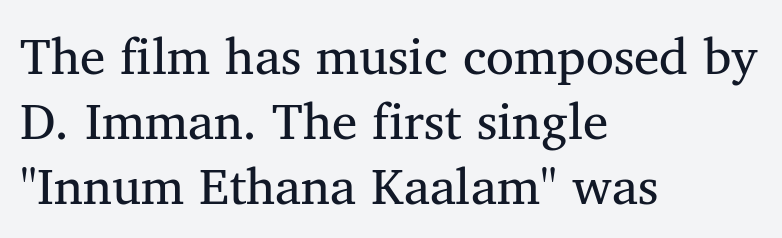
The image shows 51 px regular-weight serif type, upright; set left-aligned, normal line spacing (1.27x), normal letter spacing, not underlined; medium stroke contrast and a medium x-height.
